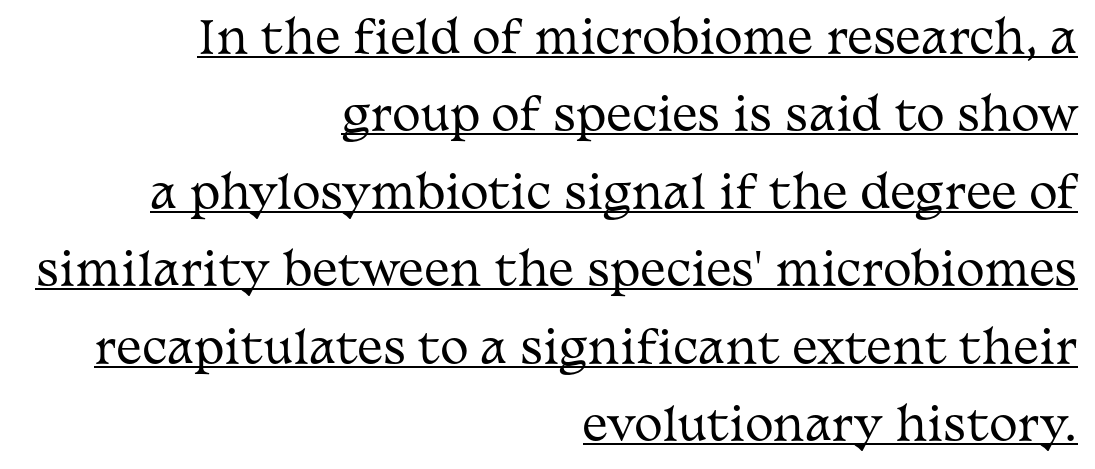
Q: Is the text bold? A: No.
Q: Is the text italic (slanted)? A: No, it is upright.
Q: Is the typeface a serif or a sans-serif typeface? A: Serif.
Q: Is the text underlined? A: Yes.
Q: How is the paragraph aligned? A: Right-aligned.
Q: Is the spacing between letters normal or unusually wide? A: Normal.
Q: Width (condensed, normal, or wide)? A: Wide.
Q: Stroke contrast? A: Medium.
Q: x-height? A: Medium.
Q: Monospaced? A: No.
